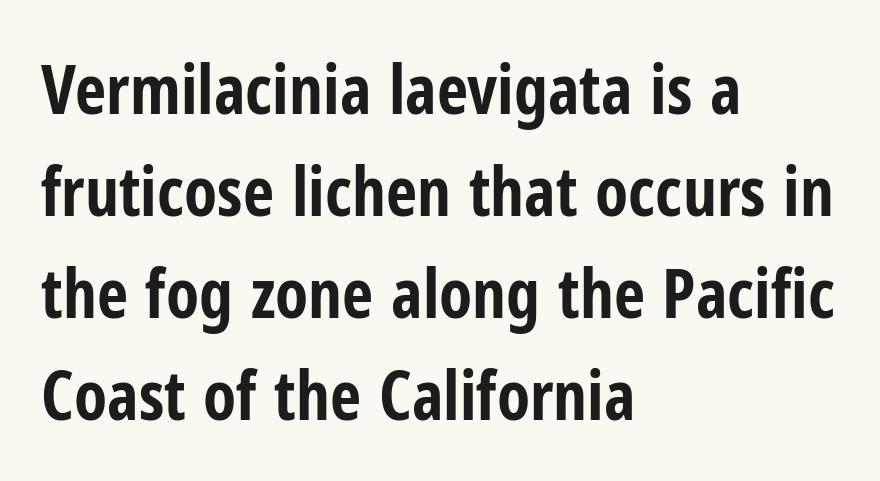
Casual observation: everything's shoved over to the left. The letters advance in unequal steps, a hallmark of proportional type. Honestly, there is no underline to notice here at all. Upright lettering throughout.
